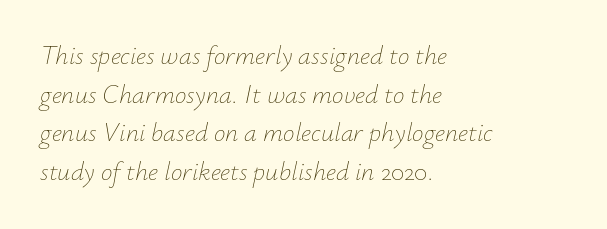
The image shows 26 px text type, italic (leaning right); set left-aligned, normal line spacing (1.49x), normal letter spacing, not underlined.
